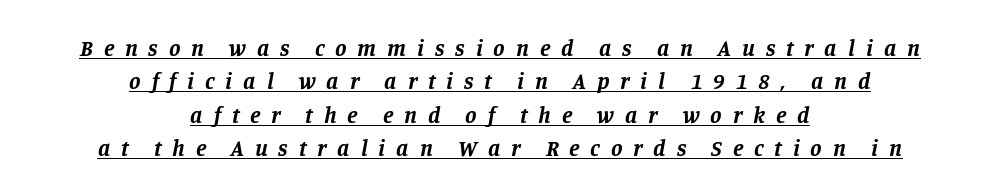
Q: Is the text bold? A: Yes.
Q: Is the text italic (slanted)? A: Yes, it leans right by about 11 degrees.
Q: Is the text underlined? A: Yes.
Q: How is the paragraph aligned? A: Centered.
Q: Is the spacing between letters normal or unusually wide? A: Unusually wide.
Q: Is the spacing between lines tight, normal or loose? A: Normal.
